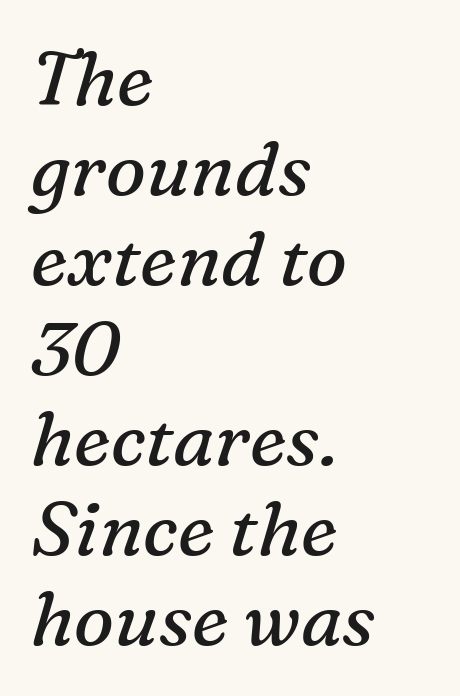
{"serif": "yes", "italic": "yes", "lean": "right", "slant_degrees": 16, "bold": "no", "weight": "regular", "width": "normal", "stroke_contrast": "medium", "x_height": "medium", "monospaced": "no", "underline": "no", "align": "left", "line_spacing_ratio": 1.2, "letter_spacing": "normal", "letter_spacing_em": 0.0, "glyph_px": 75}
